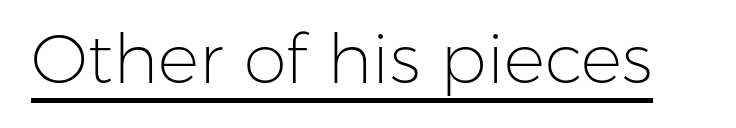
The image shows 69 px light sans-serif type, upright; set normal letter spacing, underlined; low stroke contrast and a medium x-height.
